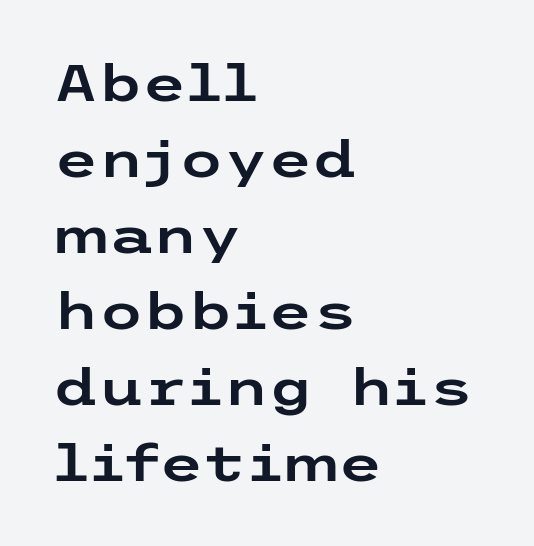
Each line starts at the same left margin while the right side varies. Compared with typical body copy, the letter spacing here is the same. The area under the type is left untouched. Ordinary non-slanted type is in use.
